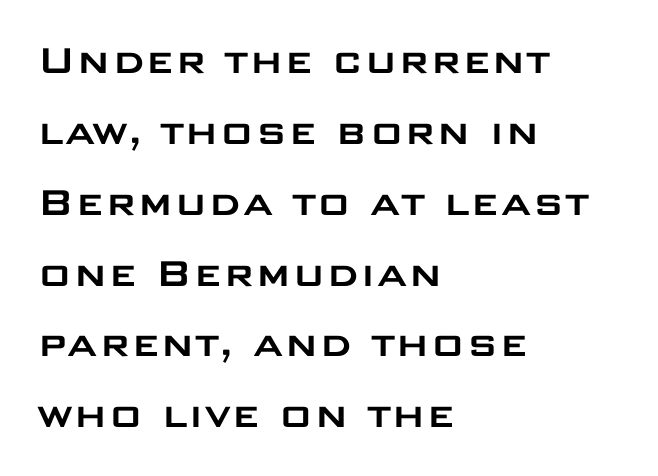
The image shows 46 px wide sans-serif type, upright; set left-aligned, normal line spacing (1.54x), normal letter spacing, not underlined; low stroke contrast and a large x-height.
